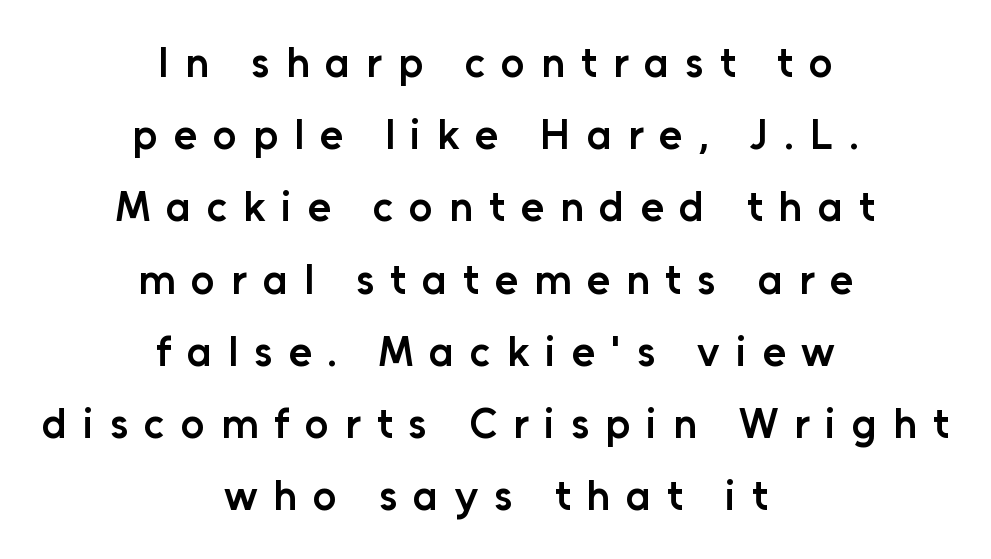
{"serif": "no", "italic": "no", "bold": "semi", "weight": "semibold", "width": "normal", "stroke_contrast": "low", "x_height": "medium", "monospaced": "no", "underline": "no", "align": "center", "line_spacing_ratio": 1.72, "letter_spacing": "wide", "letter_spacing_em": 0.38, "glyph_px": 42}
